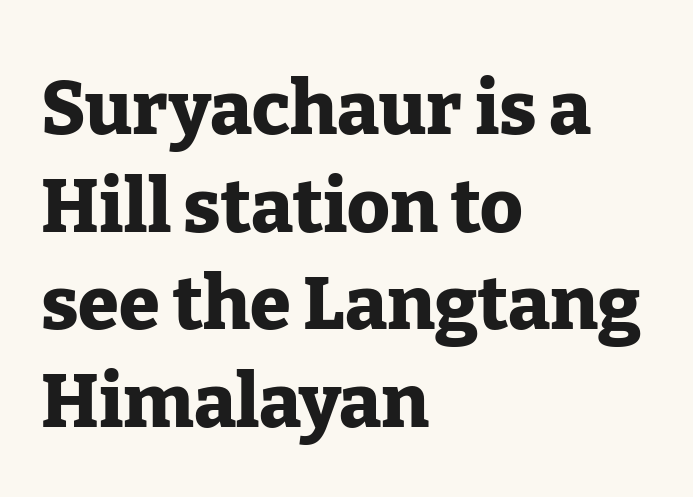
The glyphs in this specimen are seriffed. A typesetter would call this proportional, since set widths differ per character. Is the letter spacing exaggerated? No — it looks like the ordinary default. Compared with a centered layout, this one pins lines to the left instead. The axis of the letterforms is exactly vertical. A bare baseline throughout the passage.
